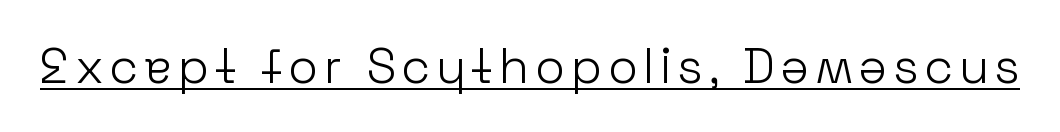
Character widths vary here, with narrow letters taking less room than wide ones. If you drew a line through each stem, it would be perfectly vertical. Is this a sans? Yes — the strokes have no serifs. The strokes are not fattened; the text isn't bold. Decoration check: the copy is underlined.
